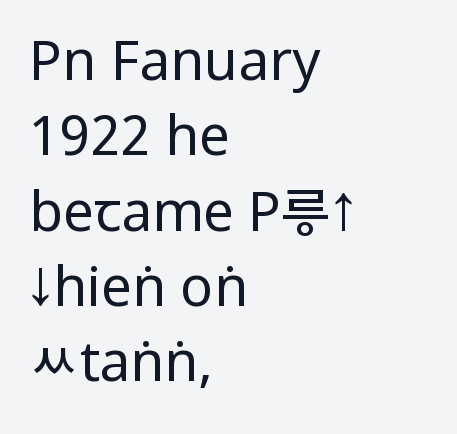
Tracking value appears to be zero — textbook default spacing. Does the copy run flush right? No — it runs flush left. The face used here is a sans, in the tradition of grotesques and geometrics. Is the stroke heavy? The answer is a plain regular-or-lighter. If you drew a line through each stem, it would be perfectly vertical.
